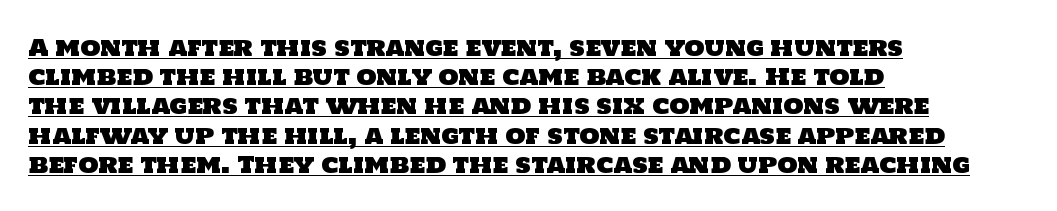
The image shows 23 px text type; set left-aligned, normal line spacing (1.27x), normal letter spacing, underlined.
